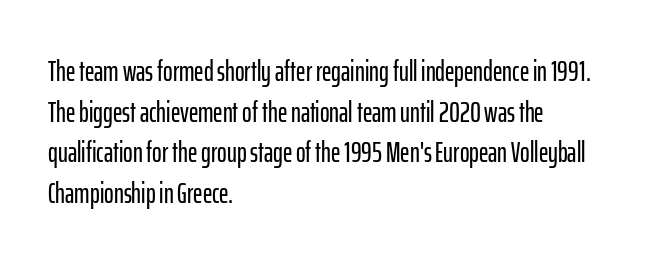
Underlining? Definitely not there. The letters stand upright; this is a roman face. Horizontal bands of white between lines are of average thickness. The letters advance in unequal steps, a hallmark of proportional type.
